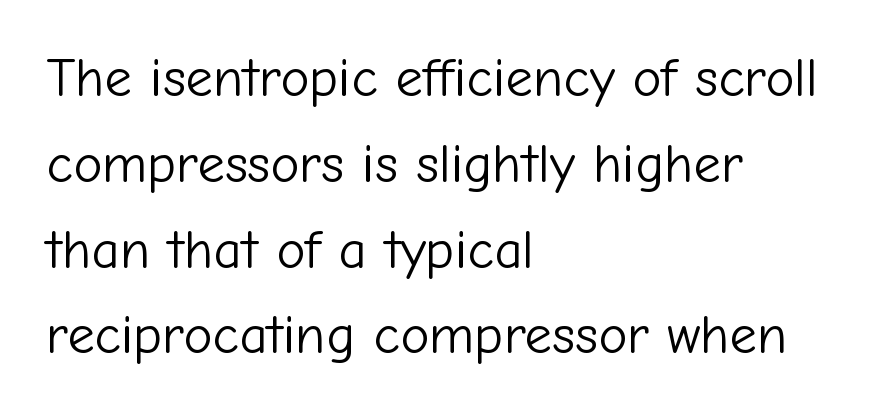
The image shows 55 px light sans-serif type, upright; set left-aligned, normal line spacing (1.56x), normal letter spacing, not underlined; low stroke contrast and a medium x-height.
